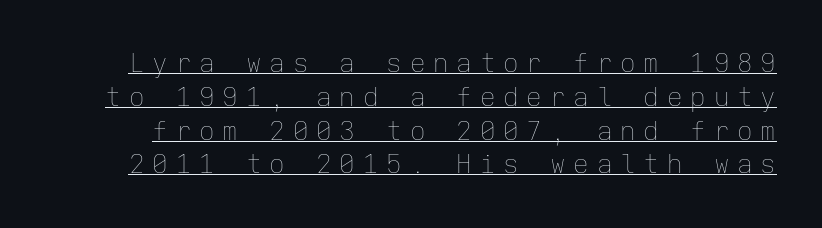
Q: Is the text bold? A: No.
Q: Is the text italic (slanted)? A: No, it is upright.
Q: Is the text underlined? A: Yes.
Q: Is the spacing between letters normal or unusually wide? A: Unusually wide.
Q: Is the spacing between lines tight, normal or loose? A: Normal.
